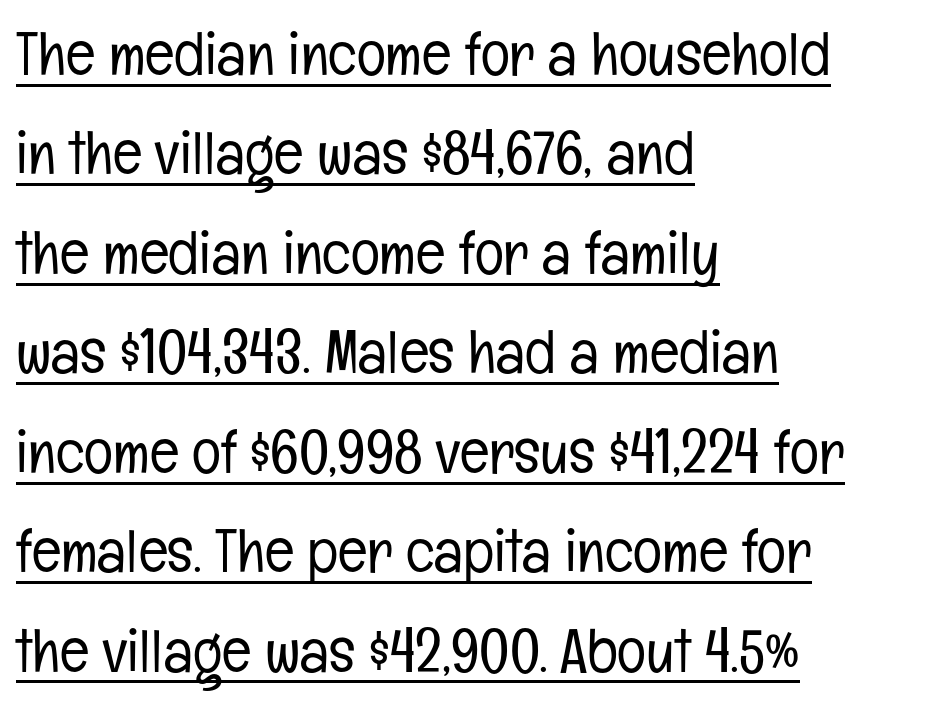
The image shows 61 px light, condensed sans-serif type, upright; set left-aligned, normal line spacing (1.63x), normal letter spacing, underlined; low stroke contrast and a medium x-height.
